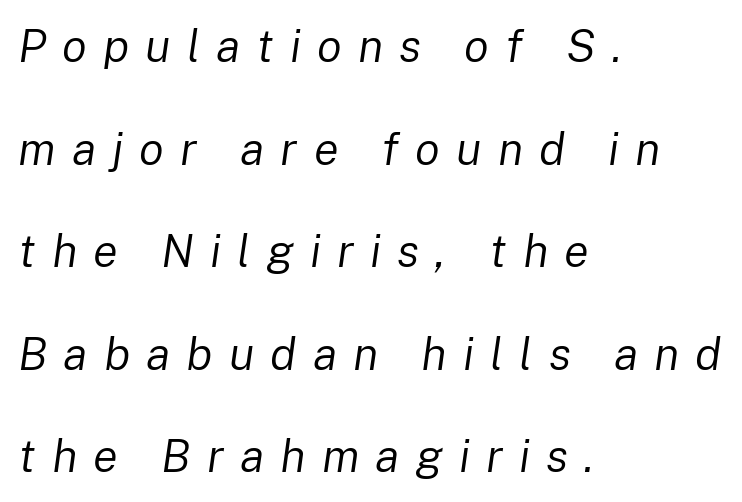
{"italic": "yes", "lean": "right", "slant_degrees": 8, "bold": "no", "weight": "regular", "width": "normal", "stroke_contrast": "low", "x_height": "medium", "monospaced": "no", "underline": "no", "align": "left", "line_spacing": "loose", "line_spacing_ratio": 2.23, "letter_spacing": "wide", "letter_spacing_em": 0.35, "glyph_px": 46}
